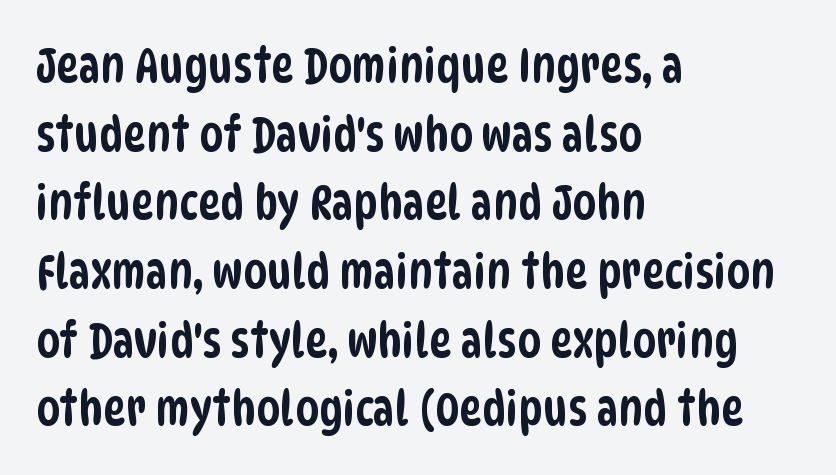
Descenders are the only things crossing below the line. Nobody touched the tracking dial on this one. This sample uses a sans-serif face. Varying glyph widths throughout — classic text-font behaviour. Is the block centered? No — it sits flush against the left margin.
